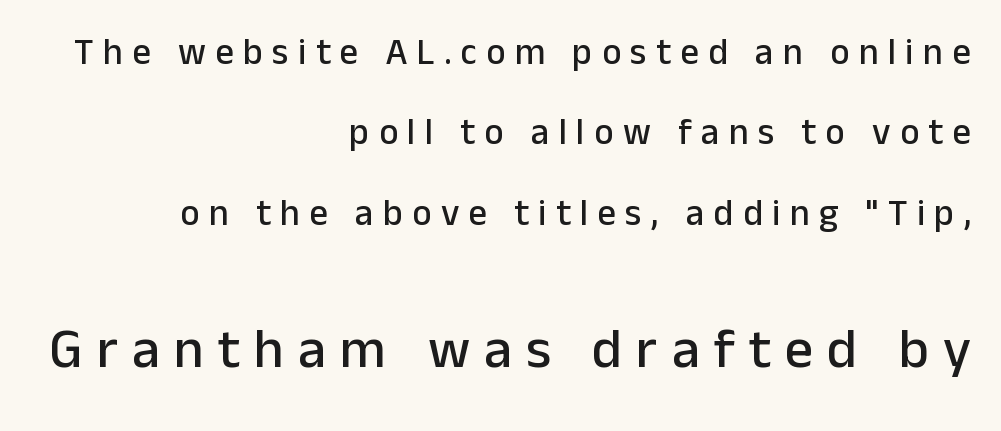
{"serif": "no", "italic": "no", "width": "normal", "stroke_contrast": "low", "x_height": "medium", "monospaced": "no", "underline": "no", "align": "right", "line_spacing": "loose", "line_spacing_ratio": 2.17, "letter_spacing": "wide", "letter_spacing_em": 0.25, "larger_block": "second", "size_ratio": 1.51, "glyph_px": 56}
